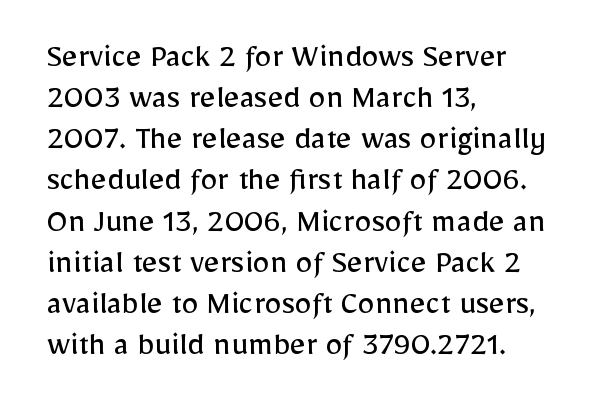
Ink coverage per letter is moderate at most. The paragraph has a hard left edge and a soft right edge. Beneath every word, the page is bare. Nope, no serifs anywhere on these letters. Think of a printed novel: that variable character pitch is what you see here.
